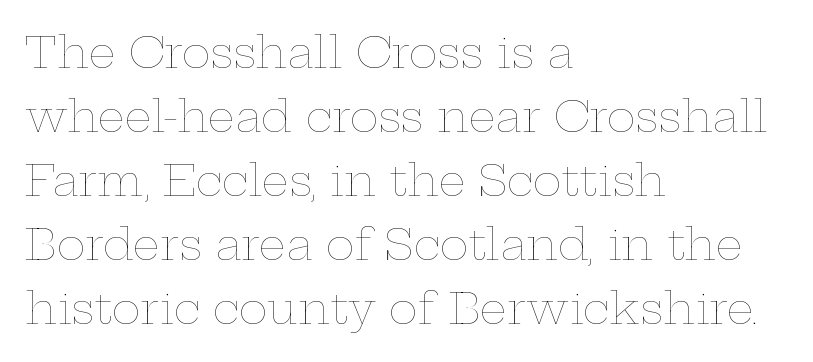
The image shows 43 px thin, wide type, upright; set left-aligned, normal line spacing (1.49x), normal letter spacing, not underlined; low stroke contrast and a medium x-height.
